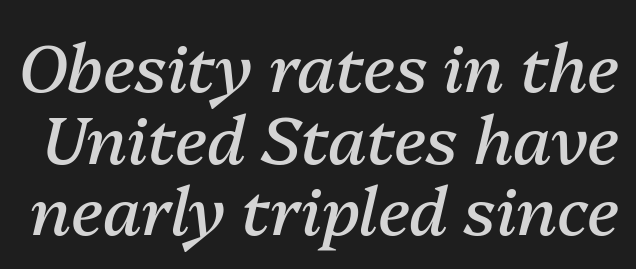
{"italic": "yes", "lean": "right", "slant_degrees": 13, "bold": "no", "weight": "regular", "width": "normal", "stroke_contrast": "medium", "x_height": "medium", "monospaced": "no", "underline": "no", "line_spacing": "tight", "line_spacing_ratio": 1.07, "letter_spacing": "normal", "letter_spacing_em": 0.0, "glyph_px": 67}
